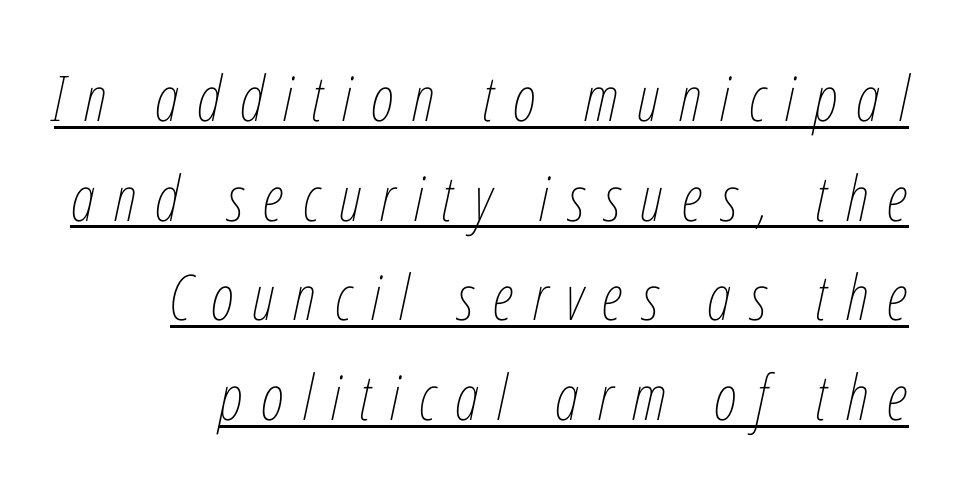
Do the characters align in a grid? No, the font is proportional. The vertical gap from one line to the next is medium. Tracking value appears strongly positive — letters spread wide. Unbolded letterforms with no extra heft. The lettering is marked with a stroke running underneath it. The lines are quadded right.
